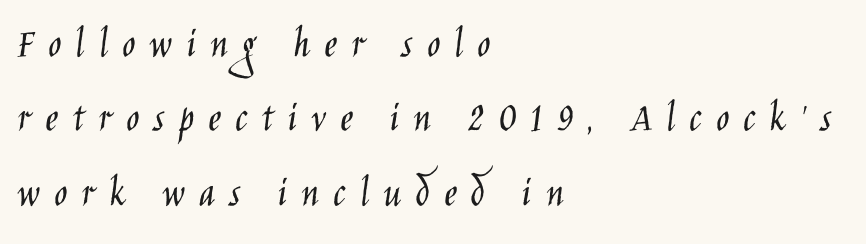
{"serif": "no", "bold": "no", "weight": "light", "width": "condensed", "stroke_contrast": "low", "x_height": "large", "monospaced": "no", "underline": "no", "align": "left", "line_spacing": "normal", "line_spacing_ratio": 1.69, "letter_spacing": "wide", "letter_spacing_em": 0.32, "glyph_px": 44}
